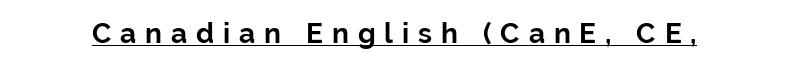
Q: Is the text bold? A: Yes.
Q: Is the text italic (slanted)? A: No, it is upright.
Q: Is the typeface a serif or a sans-serif typeface? A: Sans-serif.
Q: Is the text underlined? A: Yes.
Q: Is the spacing between letters normal or unusually wide? A: Unusually wide.
Q: Width (condensed, normal, or wide)? A: Normal.
Q: Stroke contrast? A: Low.
Q: x-height? A: Medium.
Q: Monospaced? A: No.
